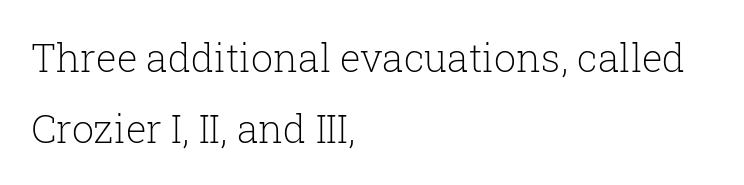
Characters follow at the spacing the type designer built in. Words float on clear page, feet unadorned. The face looks like a standard text weight, possibly lighter. Leftover space on each line is placed entirely after the last word. When letters stand straight like this, we call the style roman or upright.
